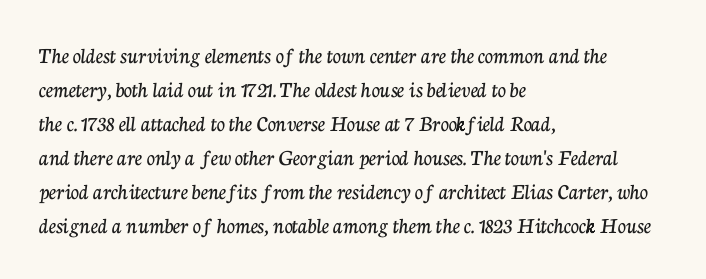
Clear beneath every line of the passage. Notice how descenders clear the ascenders below comfortably — that's standard leading. In terms of letterspacing, this is plain default setting. The lines in this sample share a left origin and differ only in where they stop.
